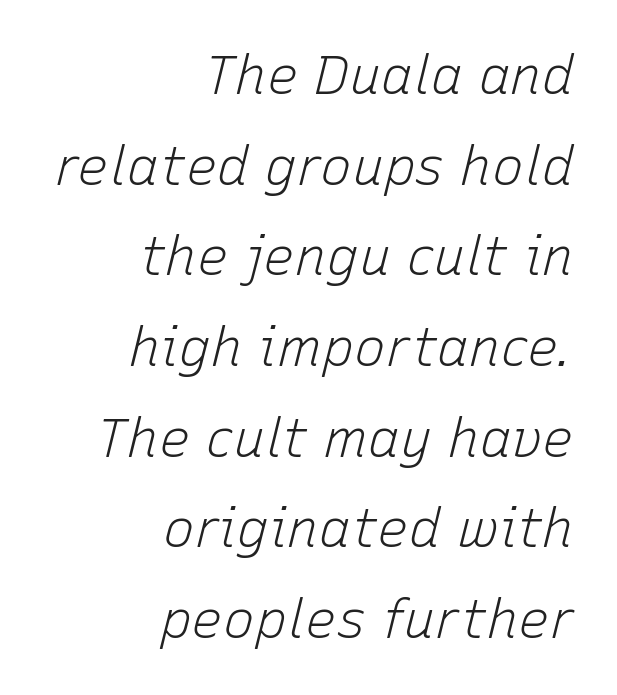
The image shows 53 px light type, italic (leaning right); set right-aligned, line spacing 1.71x, normal letter spacing, not underlined; low stroke contrast and a medium x-height.
